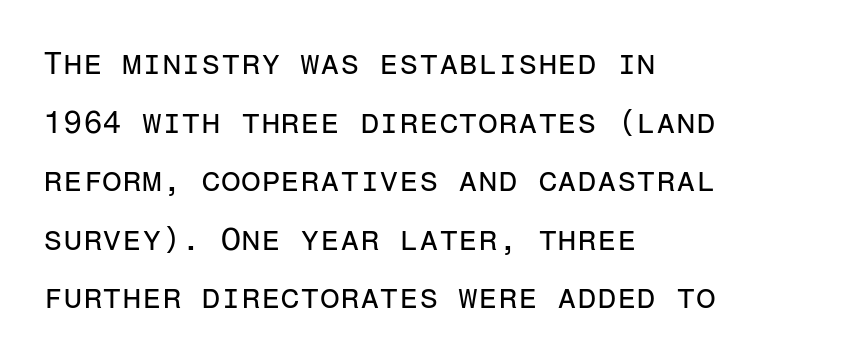
{"serif": "no", "italic": "no", "bold": "no", "weight": "regular", "width": "normal", "stroke_contrast": "low", "x_height": "medium", "monospaced": "yes", "underline": "no", "align": "left", "line_spacing_ratio": 1.83, "letter_spacing": "normal", "letter_spacing_em": 0.0, "glyph_px": 32}
